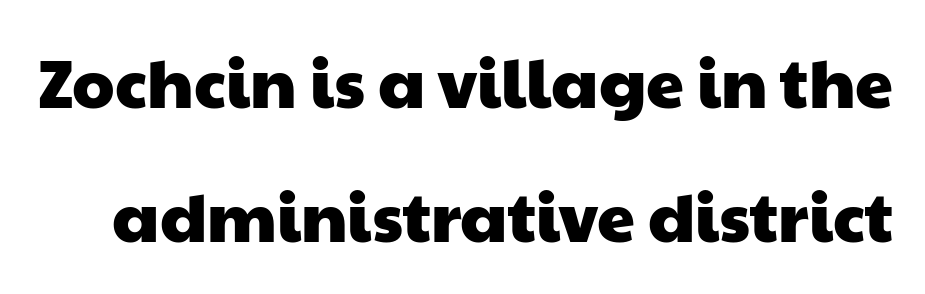
The image shows 68 px wide sans-serif type; set loose line spacing (1.97x), normal letter spacing, not underlined; low stroke contrast and a medium x-height.
